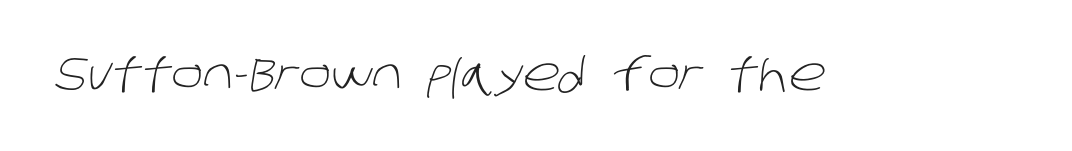
Q: Is the text bold? A: No.
Q: Is the typeface a serif or a sans-serif typeface? A: Sans-serif.
Q: Is the text underlined? A: No.
Q: Is the spacing between letters normal or unusually wide? A: Normal.
Q: Width (condensed, normal, or wide)? A: Normal.
Q: Stroke contrast? A: Low.
Q: x-height? A: Large.
Q: Monospaced? A: No.
